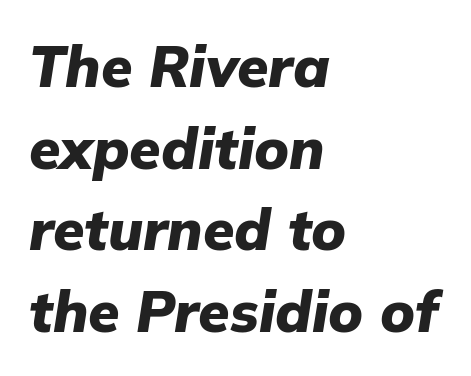
Italic: yes, the glyphs are oblique. The passage shown has conventional tracking throughout. This rendering features lettering with no underline. Spacing verdict: proportional, widths tailored to each character. Each line starts at the same left margin while the right side varies. The glyphs have the mass of a bold cut.
